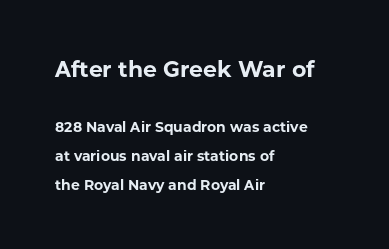
Q: Is the text bold? A: Yes.
Q: Is the text italic (slanted)? A: No, it is upright.
Q: Is the text underlined? A: No.
Q: How is the paragraph aligned? A: Left-aligned.
Q: Is the spacing between letters normal or unusually wide? A: Normal.
Q: Is the spacing between lines tight, normal or loose? A: Loose.
Q: Which block of text is set in a larger size, the first (top) or the second (bottom)? A: The first (top) one.
